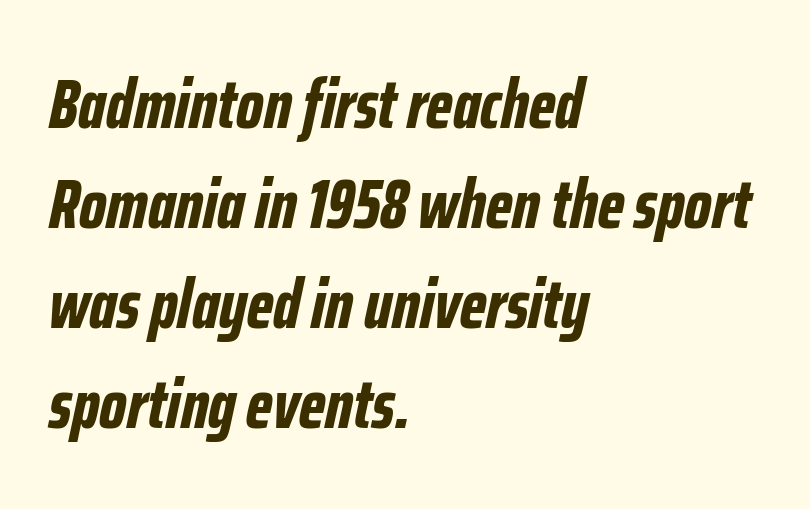
The image shows 69 px bold, condensed type, italic (leaning right); set left-aligned, normal line spacing (1.45x), normal letter spacing, not underlined; low stroke contrast and a medium x-height.
